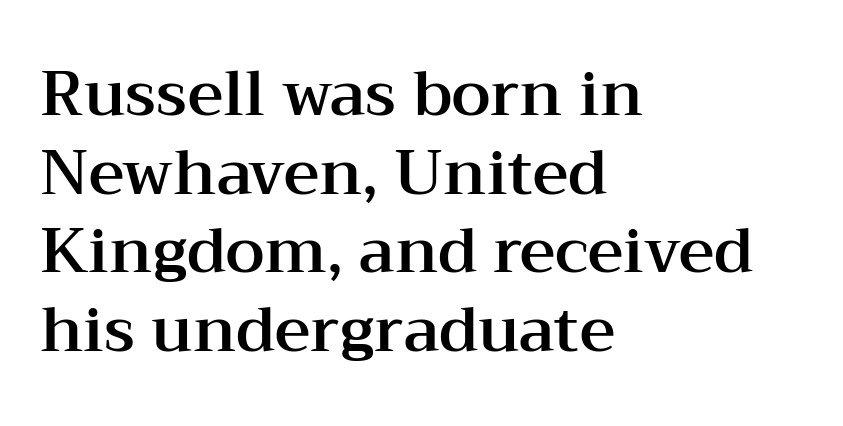
{"serif": "yes", "italic": "no", "width": "wide", "stroke_contrast": "medium", "x_height": "medium", "monospaced": "no", "underline": "no", "align": "left", "line_spacing": "normal", "line_spacing_ratio": 1.27, "letter_spacing": "normal", "letter_spacing_em": 0.0, "glyph_px": 62}
